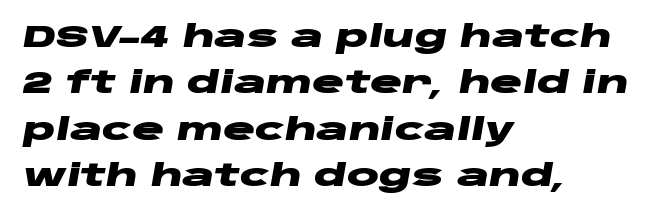
{"italic": "yes", "lean": "right", "slant_degrees": 10, "bold": "yes", "weight": "heavy", "width": "wide", "stroke_contrast": "low", "x_height": "large", "monospaced": "no", "underline": "no", "align": "left", "line_spacing": "normal", "line_spacing_ratio": 1.55, "letter_spacing": "normal", "letter_spacing_em": 0.0, "glyph_px": 30}
